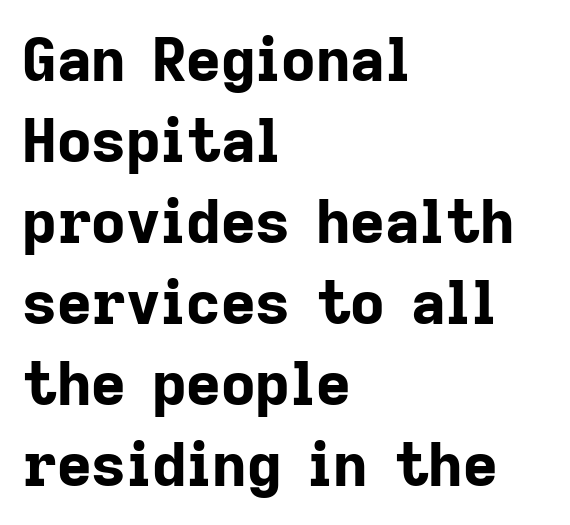
{"serif": "no", "italic": "no", "bold": "yes", "weight": "bold", "width": "normal", "stroke_contrast": "low", "x_height": "medium", "monospaced": "no", "underline": "no", "align": "left", "line_spacing": "normal", "line_spacing_ratio": 1.35, "letter_spacing": "normal", "letter_spacing_em": 0.0, "glyph_px": 60}
